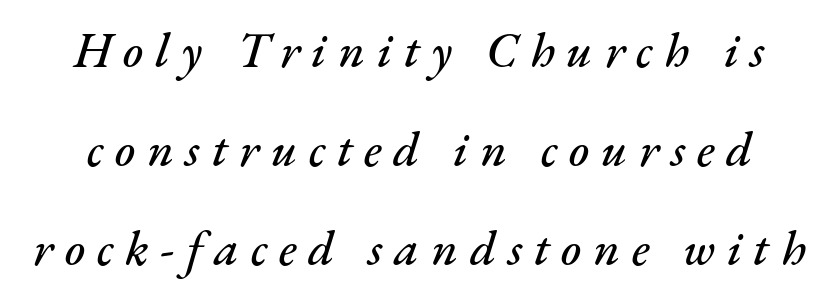
{"italic": "yes", "lean": "right", "slant_degrees": 17, "width": "normal", "stroke_contrast": "medium", "x_height": "small", "monospaced": "no", "underline": "no", "line_spacing": "loose", "line_spacing_ratio": 2.02, "letter_spacing": "wide", "letter_spacing_em": 0.24, "glyph_px": 49}
